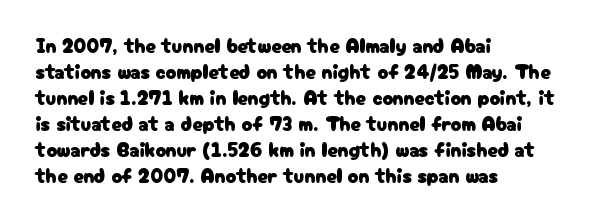
The letterforms sit shoulder to shoulder at normal distance. The lines in this sample share a left origin and differ only in where they stop. Lines of text with bare space underneath. This sample keeps an unexceptional amount of space between lines. Upright lettering throughout.
